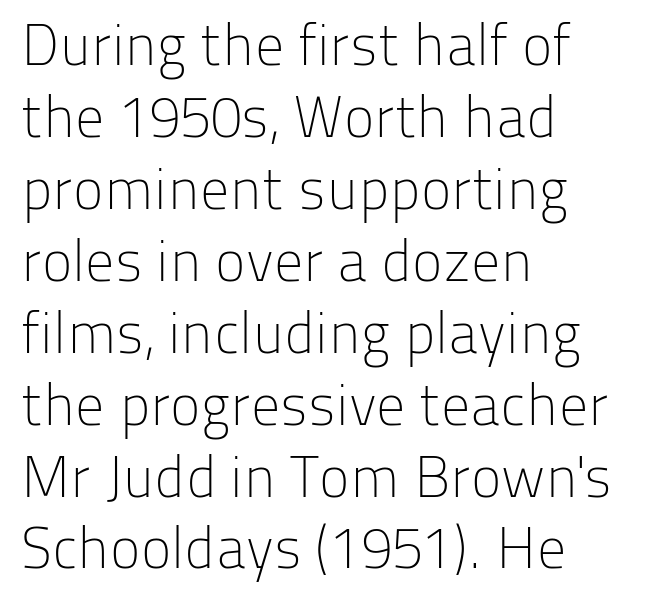
Q: Is the text bold? A: No.
Q: Is the text italic (slanted)? A: No, it is upright.
Q: Is the typeface a serif or a sans-serif typeface? A: Sans-serif.
Q: Is the text underlined? A: No.
Q: How is the paragraph aligned? A: Left-aligned.
Q: Is the spacing between letters normal or unusually wide? A: Normal.
Q: Width (condensed, normal, or wide)? A: Normal.
Q: Stroke contrast? A: Low.
Q: x-height? A: Medium.
Q: Monospaced? A: No.
